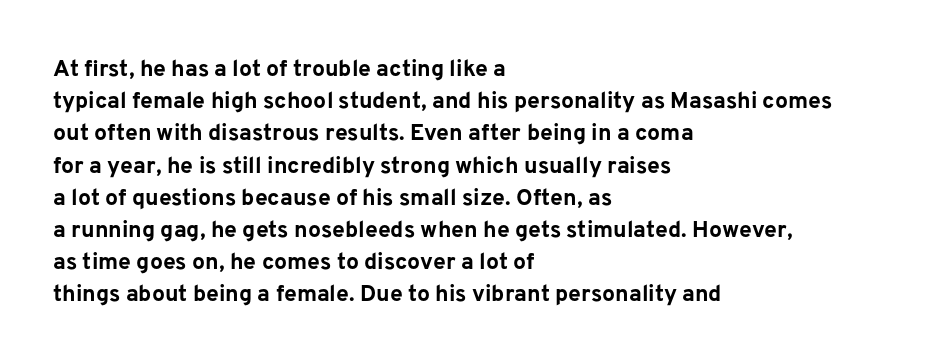
Teacher's note: observe the even left margin — that is flush-left alignment. Tracking here is standard; glyphs follow each other at the usual distance. Horizontal bands of white between lines are of average thickness. Is the type bold? Yes — the strokes are clearly thick and heavy. This is the regular roman posture of the typeface.
